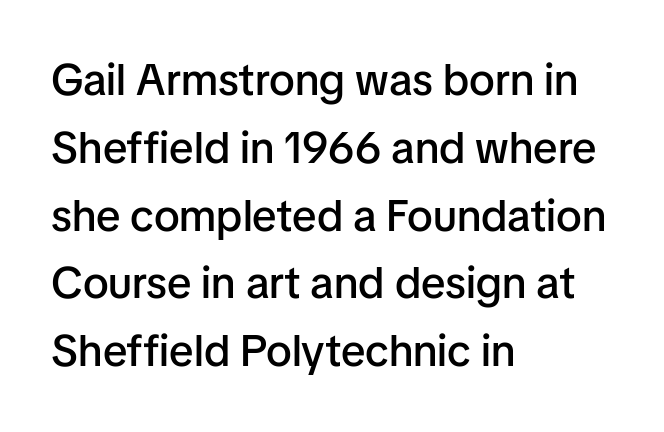
The image shows 44 px semibold sans-serif type, upright; set left-aligned, normal line spacing (1.54x), normal letter spacing, not underlined; low stroke contrast and a medium x-height.
